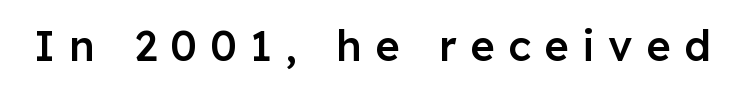
The image shows 42 px semibold sans-serif type, upright; set unusually wide letter spacing (+0.32 em), not underlined; low stroke contrast and a medium x-height.
